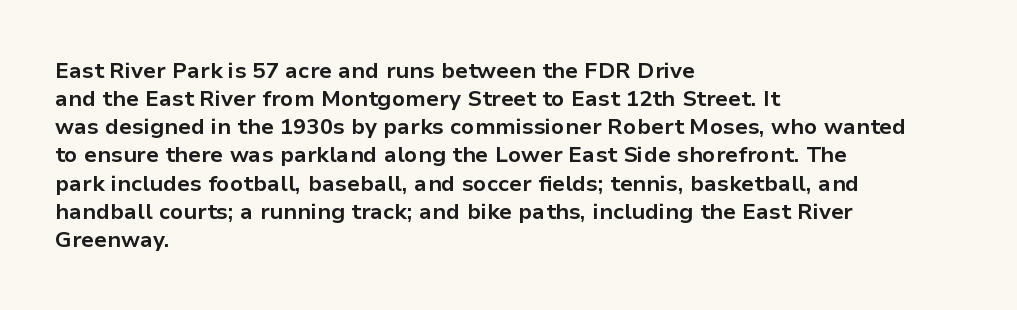
The passage is arranged the way most books set body copy — flush left. No word sits above an underline. Nobody touched the tracking dial on this one. Stroke thickness is high; the sample reads as a true bold.
